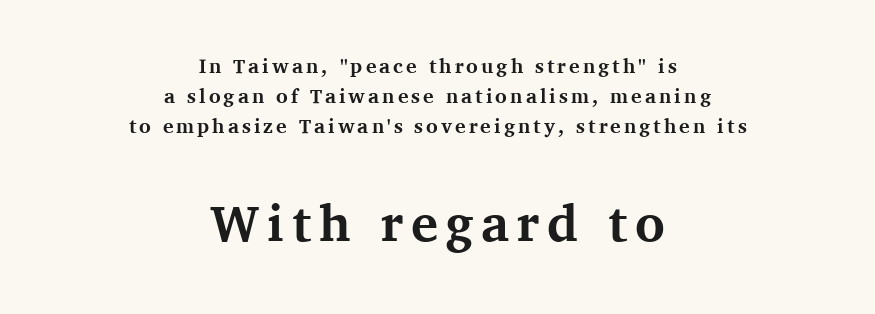
Q: Is the text bold? A: Yes.
Q: Is the text italic (slanted)? A: No, it is upright.
Q: Is the typeface a serif or a sans-serif typeface? A: Serif.
Q: Is the text underlined? A: No.
Q: How is the paragraph aligned? A: Centered.
Q: Is the spacing between lines tight, normal or loose? A: Normal.
Q: Which block of text is set in a larger size, the first (top) or the second (bottom)? A: The second (bottom) one.
Q: Width (condensed, normal, or wide)? A: Normal.
Q: Stroke contrast? A: Medium.
Q: x-height? A: Medium.
Q: Monospaced? A: No.
